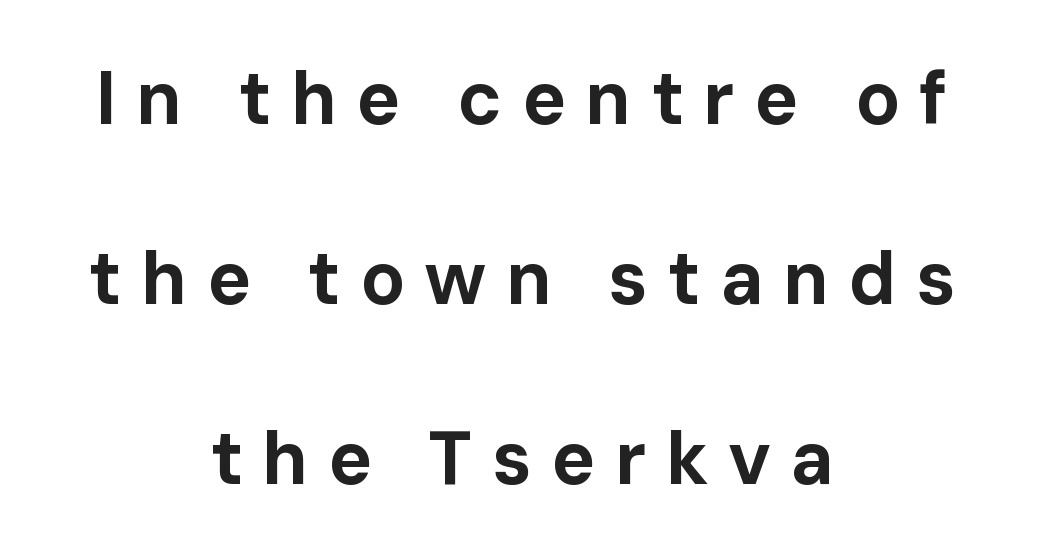
The image shows 74 px bold sans-serif type, upright; set centered, loose line spacing (2.43x), unusually wide letter spacing (+0.26 em), not underlined; low stroke contrast and a medium x-height.
